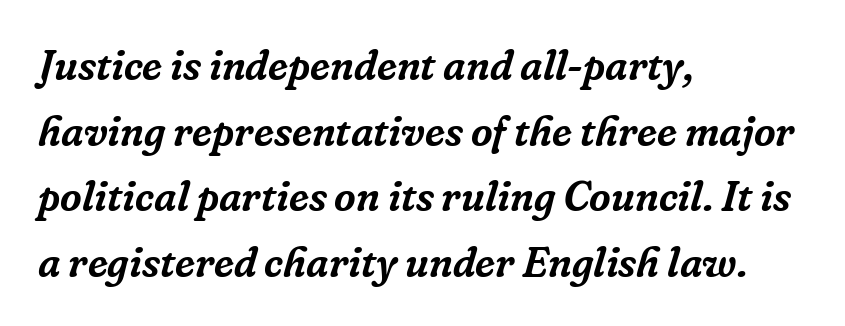
Only glyphs here, with clear space below each row. Here the glyphs are tracked normally, forming tight word shapes. Here the designer chose a conventional face with non-uniform glyph widths. Notice how the stems are inclined rather than vertical — that's the hallmark of italics. Line spacing here is normal.
